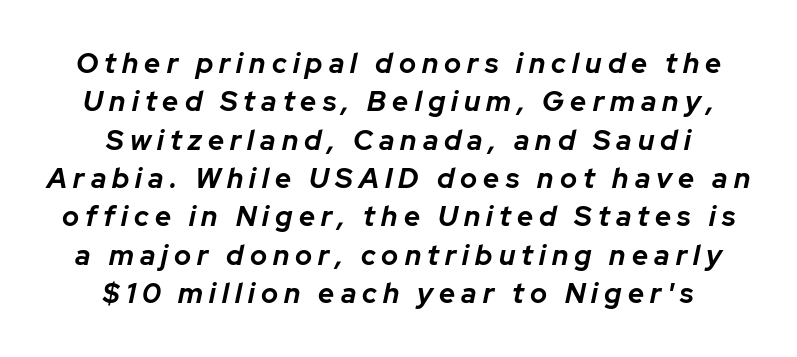
Q: Is the text bold? A: Yes.
Q: Is the text italic (slanted)? A: Yes, it leans right by about 12 degrees.
Q: Is the text underlined? A: No.
Q: How is the paragraph aligned? A: Centered.
Q: Is the spacing between letters normal or unusually wide? A: Unusually wide.
Q: Is the spacing between lines tight, normal or loose? A: Normal.
Q: Width (condensed, normal, or wide)? A: Normal.
Q: Stroke contrast? A: Low.
Q: x-height? A: Medium.
Q: Monospaced? A: No.
